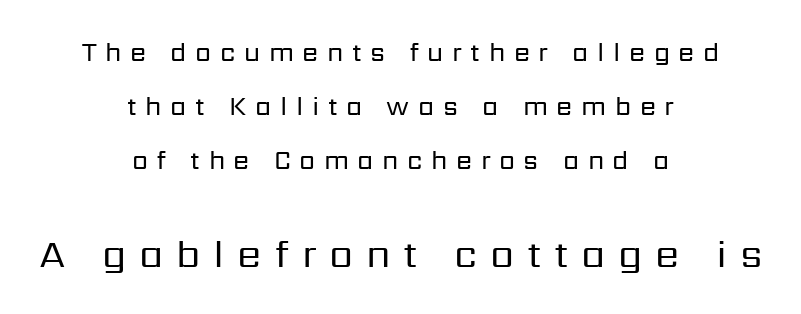
The image shows 39 px regular-weight sans-serif type, upright; set centered, loose line spacing (2.07x), unusually wide letter spacing (+0.33 em), not underlined; the second (bottom) block is 1.5x larger; low stroke contrast and a medium x-height.
